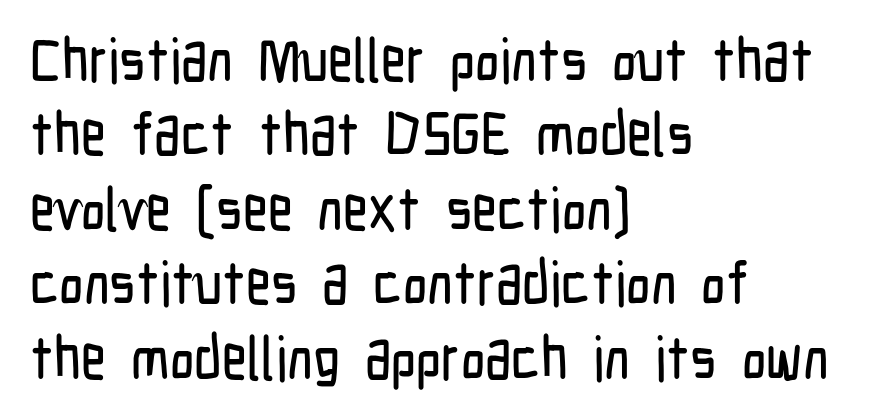
The image shows 61 px condensed sans-serif type, upright; set left-aligned, line spacing 1.22x, normal letter spacing, not underlined; low stroke contrast and a medium x-height.
